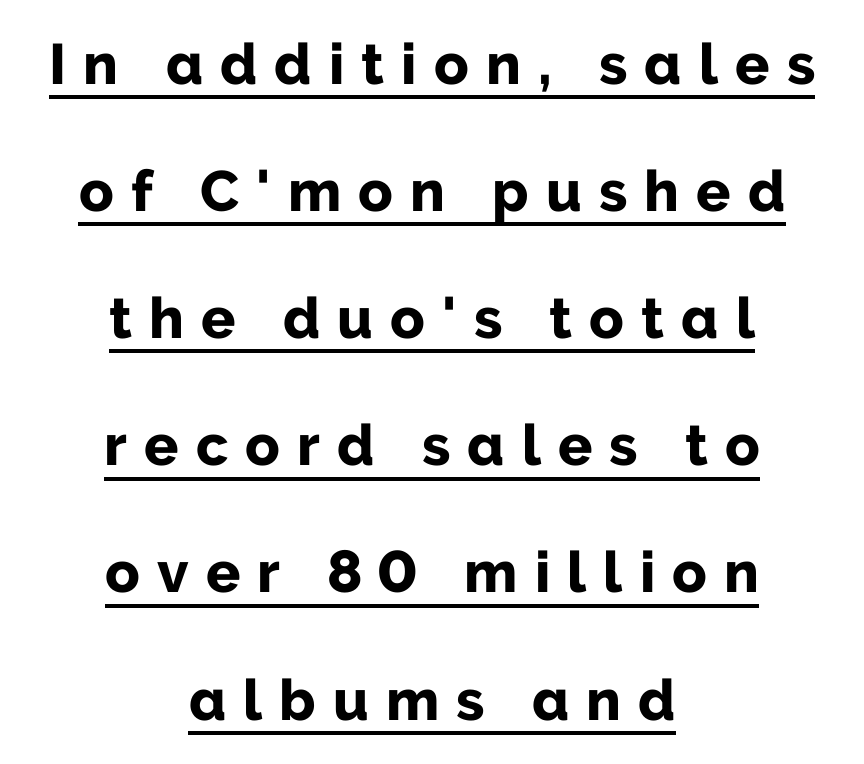
{"serif": "no", "italic": "no", "bold": "yes", "weight": "bold", "width": "normal", "stroke_contrast": "low", "x_height": "medium", "monospaced": "no", "underline": "yes", "align": "center", "line_spacing": "loose", "line_spacing_ratio": 2.23, "letter_spacing": "wide", "letter_spacing_em": 0.3, "glyph_px": 57}
